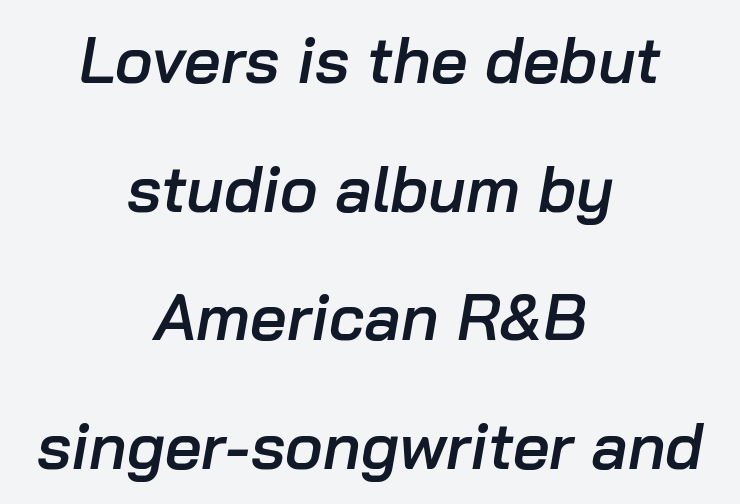
{"italic": "yes", "lean": "right", "slant_degrees": 10, "bold": "semi", "weight": "semibold", "width": "normal", "stroke_contrast": "low", "x_height": "medium", "monospaced": "no", "underline": "no", "align": "center", "line_spacing": "loose", "line_spacing_ratio": 2.01, "letter_spacing": "normal", "letter_spacing_em": 0.0, "glyph_px": 64}
